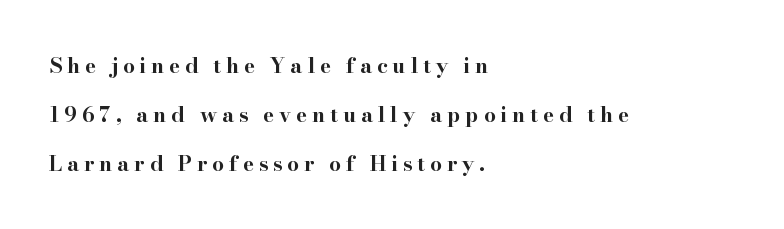
The image shows 21 px bold type, upright; set left-aligned, loose line spacing (2.33x), unusually wide letter spacing (+0.23 em), not underlined.
